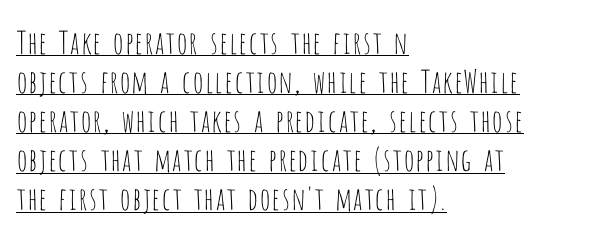
{"serif": "no", "italic": "no", "bold": "no", "weight": "thin", "width": "condensed", "stroke_contrast": "low", "x_height": "large", "monospaced": "no", "underline": "yes", "align": "left", "line_spacing": "normal", "line_spacing_ratio": 1.26, "letter_spacing": "normal", "letter_spacing_em": 0.0, "glyph_px": 31}
